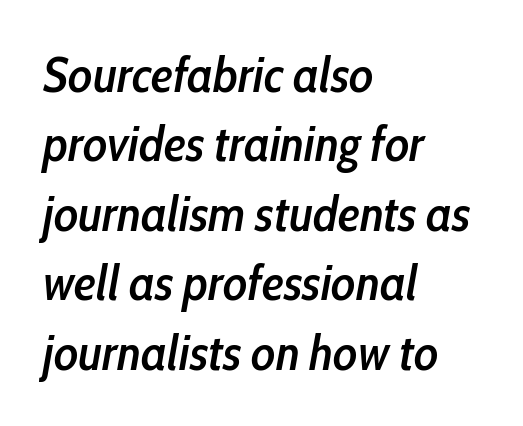
Q: Is the text bold? A: Semi-bold.
Q: Is the text italic (slanted)? A: Yes, it leans right by about 10 degrees.
Q: Is the text underlined? A: No.
Q: How is the paragraph aligned? A: Left-aligned.
Q: Is the spacing between letters normal or unusually wide? A: Normal.
Q: Is the spacing between lines tight, normal or loose? A: Normal.
Q: Width (condensed, normal, or wide)? A: Condensed.
Q: Stroke contrast? A: Low.
Q: x-height? A: Medium.
Q: Monospaced? A: No.
